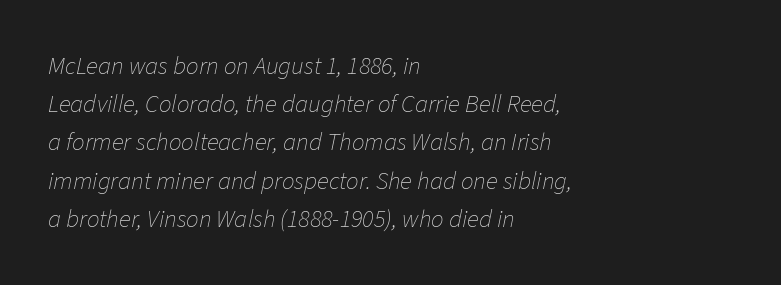
The image shows 25 px text type, italic (leaning right); set left-aligned, normal line spacing (1.53x), normal letter spacing, not underlined.
